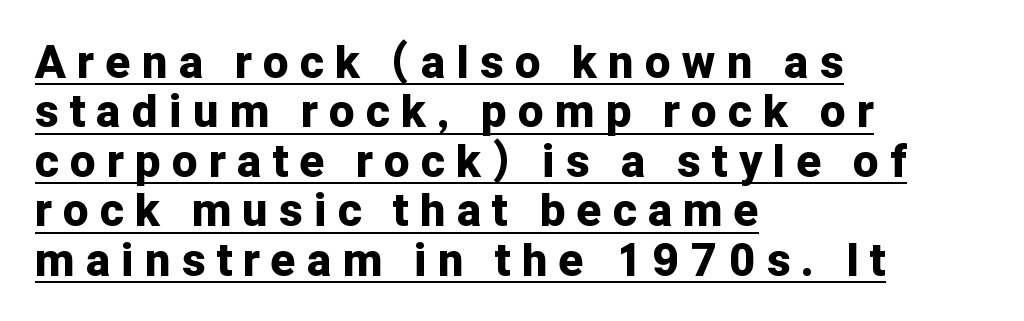
{"serif": "no", "italic": "no", "bold": "yes", "weight": "bold", "width": "normal", "stroke_contrast": "low", "x_height": "medium", "monospaced": "no", "underline": "yes", "align": "left", "line_spacing": "tight", "line_spacing_ratio": 1.1, "letter_spacing": "wide", "letter_spacing_em": 0.26, "glyph_px": 45}
